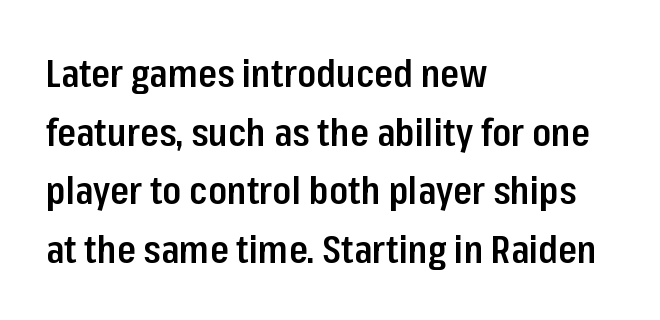
The image shows 38 px semibold, condensed sans-serif type, upright; set left-aligned, normal line spacing (1.54x), normal letter spacing, not underlined; low stroke contrast and a medium x-height.
